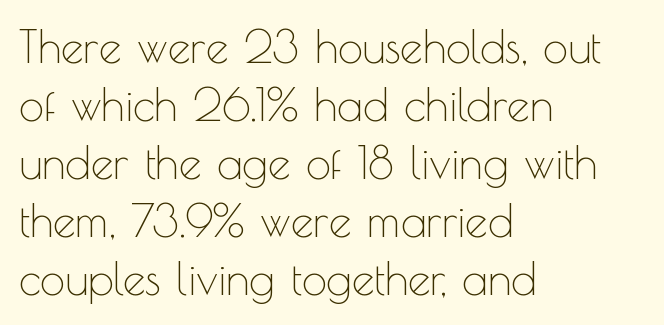
Q: Is the text bold? A: No.
Q: Is the text italic (slanted)? A: No, it is upright.
Q: Is the typeface a serif or a sans-serif typeface? A: Sans-serif.
Q: Is the text underlined? A: No.
Q: How is the paragraph aligned? A: Left-aligned.
Q: Is the spacing between letters normal or unusually wide? A: Normal.
Q: Is the spacing between lines tight, normal or loose? A: Normal.
Q: Width (condensed, normal, or wide)? A: Normal.
Q: x-height? A: Small.
Q: Monospaced? A: No.
